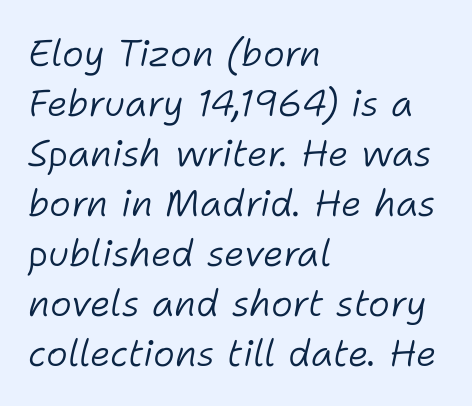
{"italic": "yes", "lean": "right", "slant_degrees": 11, "bold": "no", "weight": "light", "width": "normal", "stroke_contrast": "low", "x_height": "medium", "monospaced": "no", "underline": "no", "align": "left", "line_spacing": "normal", "line_spacing_ratio": 1.35, "letter_spacing": "normal", "letter_spacing_em": 0.0, "glyph_px": 37}
